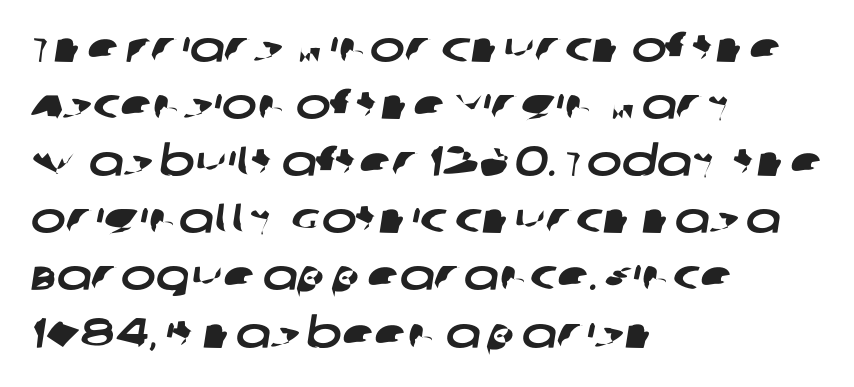
Q: Is the typeface a serif or a sans-serif typeface? A: Sans-serif.
Q: Is the text underlined? A: No.
Q: How is the paragraph aligned? A: Left-aligned.
Q: Is the spacing between letters normal or unusually wide? A: Normal.
Q: Is the spacing between lines tight, normal or loose? A: Normal.
Q: Width (condensed, normal, or wide)? A: Wide.
Q: Stroke contrast? A: Low.
Q: x-height? A: Large.
Q: Monospaced? A: No.
